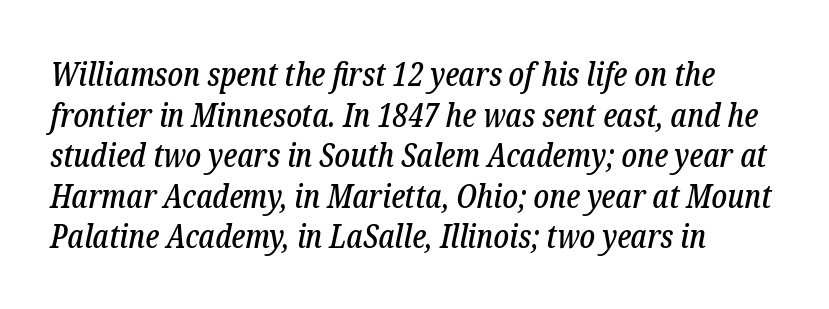
Q: Is the text italic (slanted)? A: Yes, it leans right by about 12 degrees.
Q: Is the typeface a serif or a sans-serif typeface? A: Serif.
Q: Is the text underlined? A: No.
Q: How is the paragraph aligned? A: Left-aligned.
Q: Is the spacing between letters normal or unusually wide? A: Normal.
Q: Width (condensed, normal, or wide)? A: Condensed.
Q: Stroke contrast? A: Low.
Q: x-height? A: Medium.
Q: Monospaced? A: No.
